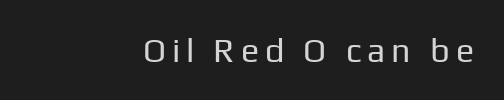
The image shows 34 px regular-weight sans-serif type, upright; set right-aligned, not underlined; low stroke contrast and a medium x-height.
